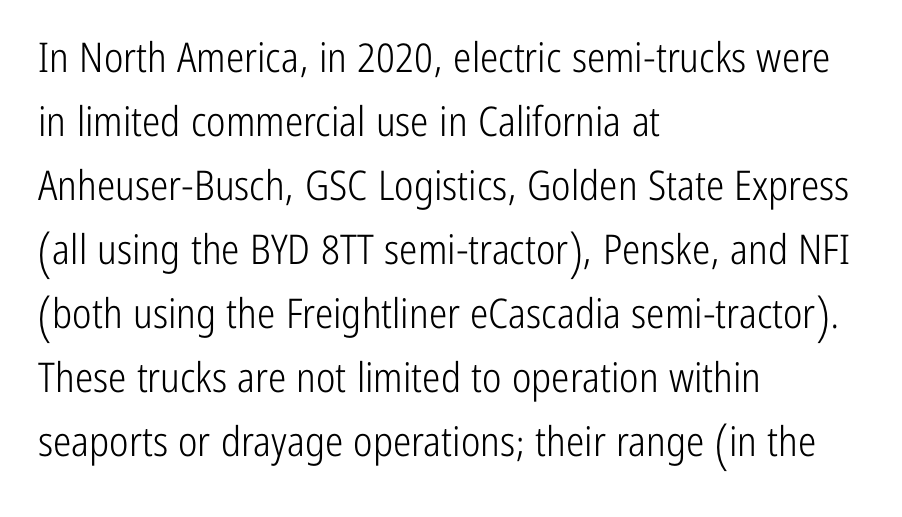
Q: Is the text bold? A: No.
Q: Is the text italic (slanted)? A: No, it is upright.
Q: Is the typeface a serif or a sans-serif typeface? A: Sans-serif.
Q: Is the text underlined? A: No.
Q: How is the paragraph aligned? A: Left-aligned.
Q: Is the spacing between letters normal or unusually wide? A: Normal.
Q: Is the spacing between lines tight, normal or loose? A: Normal.
Q: Width (condensed, normal, or wide)? A: Condensed.
Q: Stroke contrast? A: Low.
Q: x-height? A: Medium.
Q: Monospaced? A: No.
